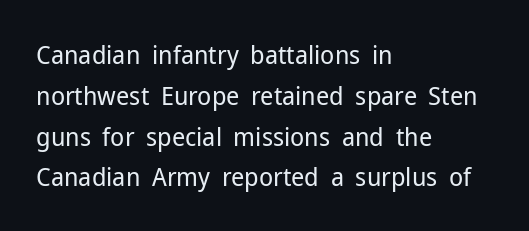
Q: Is the text bold? A: No.
Q: Is the text italic (slanted)? A: No, it is upright.
Q: Is the text underlined? A: No.
Q: How is the paragraph aligned? A: Left-aligned.
Q: Is the spacing between letters normal or unusually wide? A: Normal.
Q: Is the spacing between lines tight, normal or loose? A: Normal.
